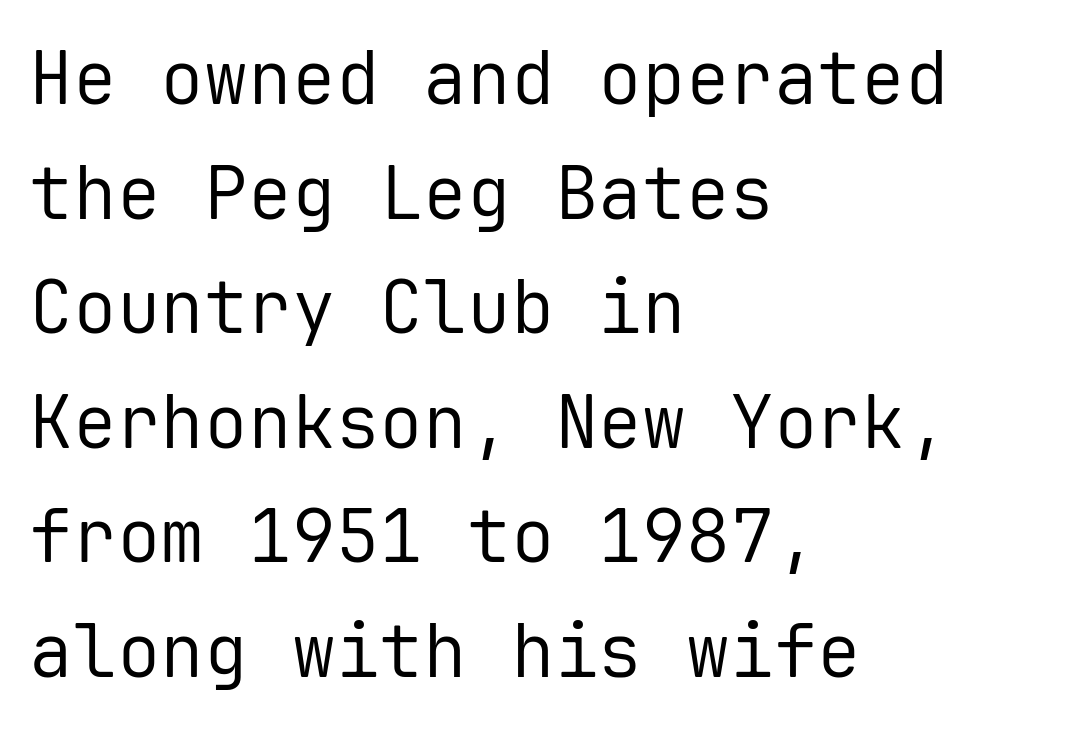
This is the regular roman posture of the typeface. No word sits above an underline. On a weight scale, this lands at 450 or below. Monospaced: the letters line up in strict vertical columns. Observe the absence of serifs on each vertical stroke in this sample. The lines in this sample share a left origin and differ only in where they stop.
